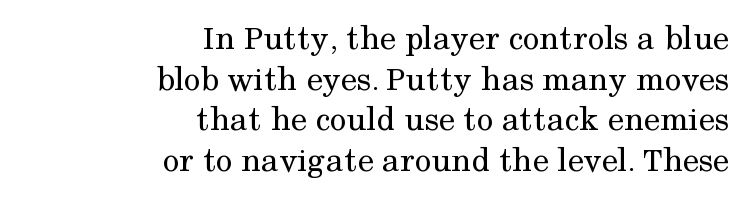
{"serif": "yes", "italic": "no", "bold": "no", "weight": "regular", "width": "normal", "stroke_contrast": "medium", "x_height": "medium", "monospaced": "no", "underline": "no", "align": "right", "line_spacing": "tight", "line_spacing_ratio": 1.13, "letter_spacing": "normal", "letter_spacing_em": 0.0, "glyph_px": 36}
